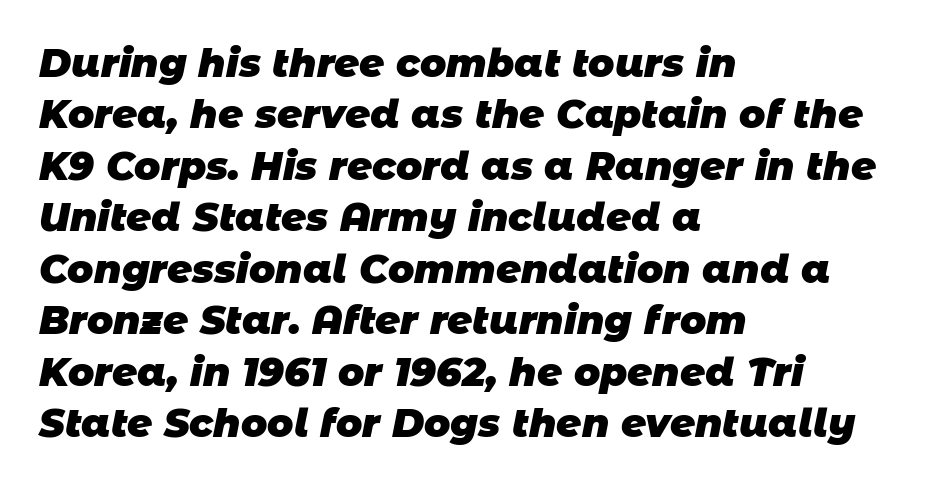
{"serif": "no", "bold": "yes", "weight": "heavy", "width": "normal", "stroke_contrast": "low", "x_height": "large", "monospaced": "no", "underline": "no", "align": "left", "line_spacing": "normal", "line_spacing_ratio": 1.32, "letter_spacing": "normal", "letter_spacing_em": 0.0, "glyph_px": 39}
